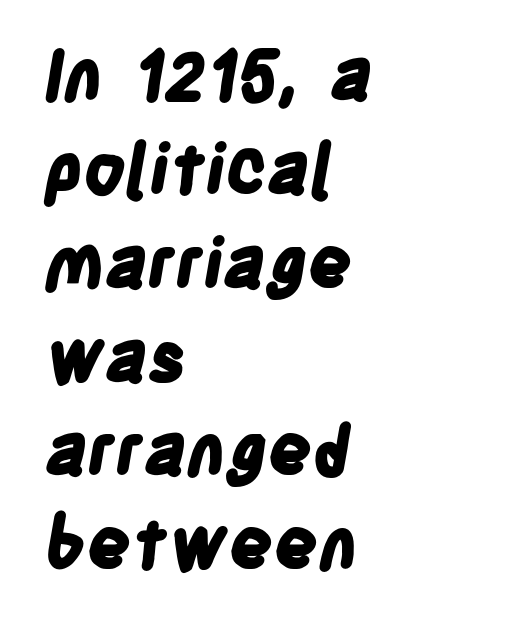
Strokes here are thick enough to call this a true bold. Here the designer chose a conventional face with non-uniform glyph widths. Students, observe: this is what conventionally led text looks like. Rule under the text: the space is simply empty.
